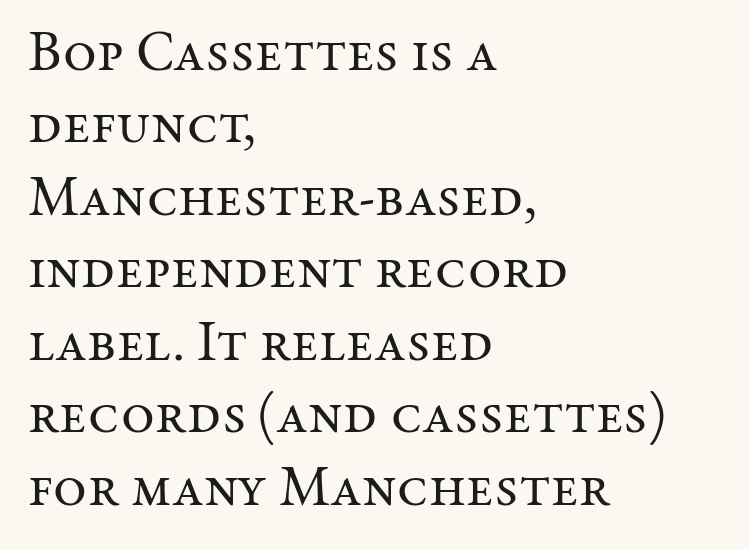
{"serif": "yes", "italic": "no", "bold": "no", "weight": "regular", "width": "normal", "stroke_contrast": "medium", "x_height": "medium", "monospaced": "no", "underline": "no", "align": "left", "line_spacing": "normal", "line_spacing_ratio": 1.25, "letter_spacing": "normal", "letter_spacing_em": 0.0, "glyph_px": 58}
